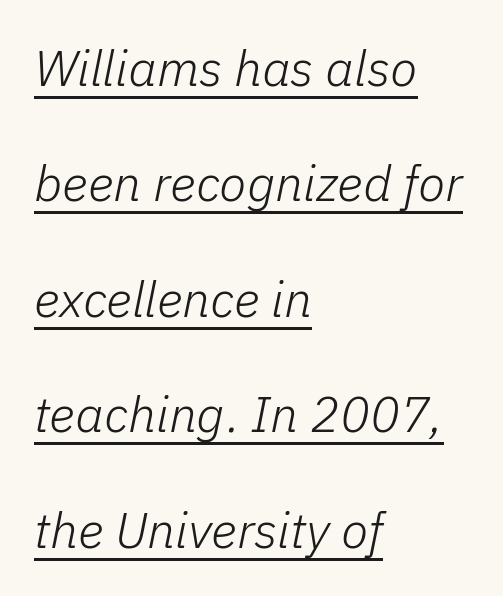
Q: Is the text bold? A: No.
Q: Is the text italic (slanted)? A: Yes, it leans right by about 11 degrees.
Q: Is the text underlined? A: Yes.
Q: How is the paragraph aligned? A: Left-aligned.
Q: Is the spacing between letters normal or unusually wide? A: Normal.
Q: Is the spacing between lines tight, normal or loose? A: Loose.
Q: Width (condensed, normal, or wide)? A: Normal.
Q: Stroke contrast? A: Low.
Q: x-height? A: Medium.
Q: Monospaced? A: No.
